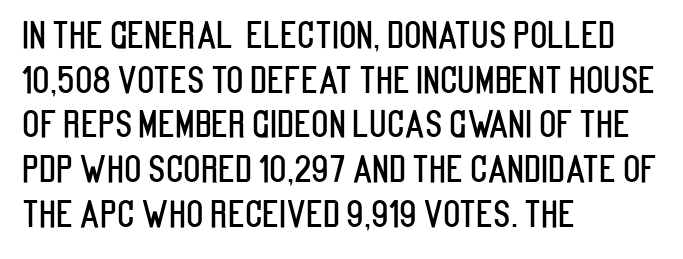
Bare-footed words on every line. You can tell it's not italic because the verticals are truly vertical. Words appear dense and cohesive because spacing is normal. Here the designer chose a conventional face with non-uniform glyph widths. Is this a sans? Yes — the strokes have no serifs.
